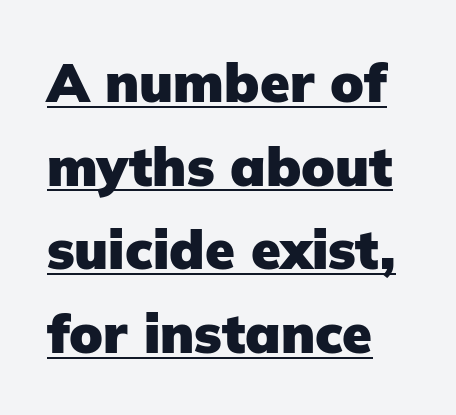
Is this a fixed-width face? No — the glyphs have proportional, varying widths. The rendering keeps characters at their native spacing. In terms of posture, this sample is upright. Vertically, the passage feels balanced, rows spaced as you'd expect. A rule runs beneath these lines of type. A classic flush-left, rag-right setting is used for this passage.
